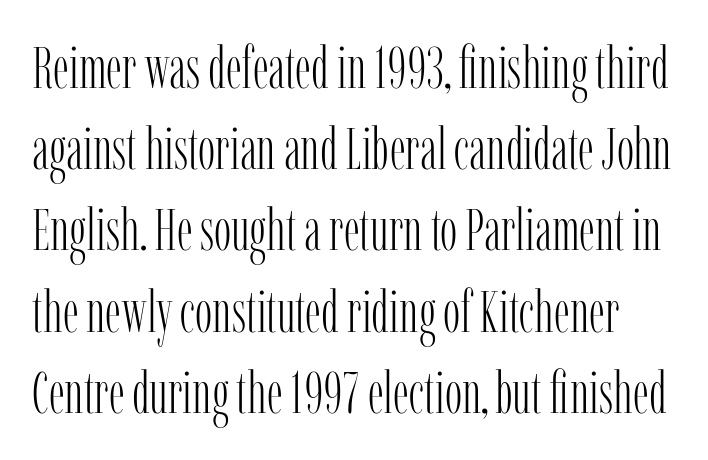
{"serif": "yes", "italic": "no", "bold": "no", "weight": "light", "width": "condensed", "stroke_contrast": "low", "x_height": "medium", "monospaced": "no", "underline": "no", "line_spacing": "normal", "line_spacing_ratio": 1.4, "letter_spacing": "normal", "letter_spacing_em": 0.0, "glyph_px": 58}
